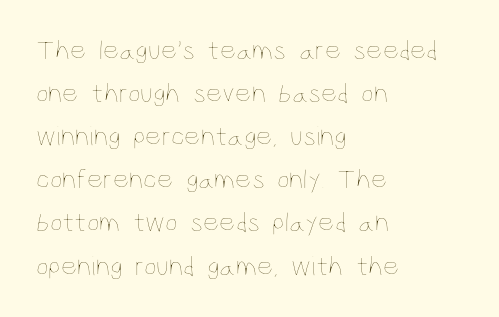
Q: Is the text bold? A: No.
Q: Is the text italic (slanted)? A: No, it is upright.
Q: Is the text underlined? A: No.
Q: How is the paragraph aligned? A: Left-aligned.
Q: Is the spacing between letters normal or unusually wide? A: Normal.
Q: Is the spacing between lines tight, normal or loose? A: Normal.
Q: Width (condensed, normal, or wide)? A: Condensed.
Q: Stroke contrast? A: Low.
Q: x-height? A: Large.
Q: Monospaced? A: No.
